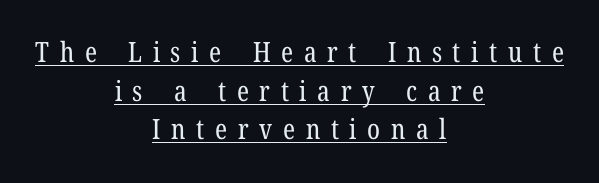
Q: Is the text bold? A: No.
Q: Is the text italic (slanted)? A: No, it is upright.
Q: Is the typeface a serif or a sans-serif typeface? A: Serif.
Q: Is the text underlined? A: Yes.
Q: How is the paragraph aligned? A: Centered.
Q: Is the spacing between letters normal or unusually wide? A: Unusually wide.
Q: Is the spacing between lines tight, normal or loose? A: Normal.
Q: Width (condensed, normal, or wide)? A: Condensed.
Q: Stroke contrast? A: Low.
Q: x-height? A: Medium.
Q: Monospaced? A: No.
